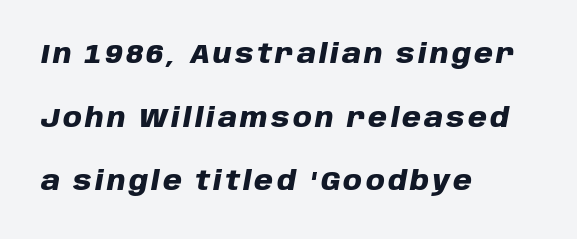
The image shows 27 px bold type, italic (leaning right); set left-aligned, loose line spacing (2.36x), not underlined.
